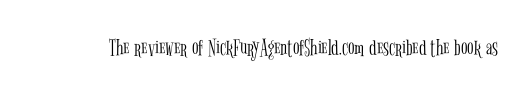
Q: Is the text bold? A: No.
Q: Is the text italic (slanted)? A: No, it is upright.
Q: Is the text underlined? A: No.
Q: Is the spacing between letters normal or unusually wide? A: Normal.
